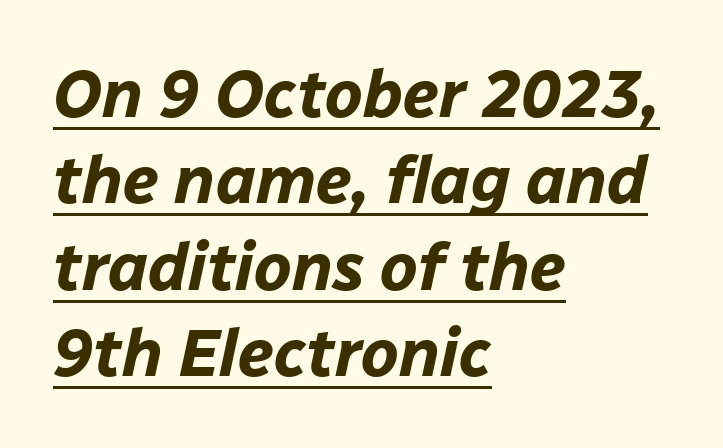
Q: Is the text bold? A: Yes.
Q: Is the text italic (slanted)? A: Yes, it leans right by about 12 degrees.
Q: Is the text underlined? A: Yes.
Q: How is the paragraph aligned? A: Left-aligned.
Q: Is the spacing between letters normal or unusually wide? A: Normal.
Q: Is the spacing between lines tight, normal or loose? A: Normal.
Q: Width (condensed, normal, or wide)? A: Normal.
Q: Stroke contrast? A: Low.
Q: x-height? A: Medium.
Q: Monospaced? A: No.
